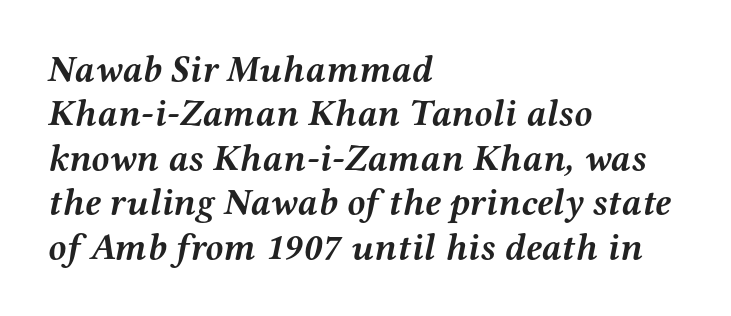
The typeface chosen for these lines features serifs. Would a proofreader flag this as italicized? Yes. Just letters on the line, the space beneath them empty. The characters look thick and weighty, a clear bold. Spacing verdict: proportional, widths tailored to each character. Characters follow at the spacing the type designer built in.
